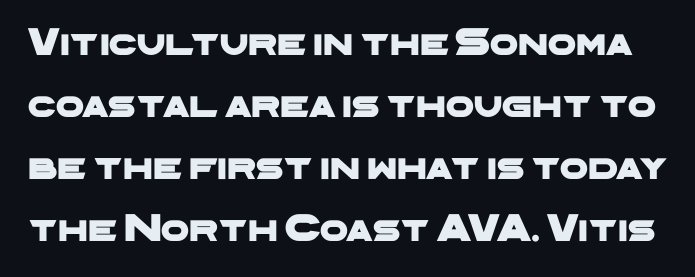
Q: Is the typeface a serif or a sans-serif typeface? A: Sans-serif.
Q: Is the text underlined? A: No.
Q: Is the spacing between letters normal or unusually wide? A: Normal.
Q: Is the spacing between lines tight, normal or loose? A: Normal.
Q: Width (condensed, normal, or wide)? A: Wide.
Q: Stroke contrast? A: Low.
Q: x-height? A: Medium.
Q: Monospaced? A: No.
